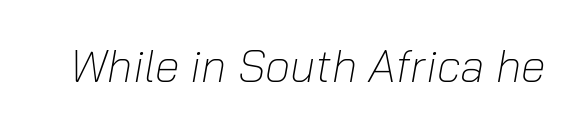
Q: Is the text bold? A: No.
Q: Is the text italic (slanted)? A: Yes, it leans right by about 10 degrees.
Q: Is the text underlined? A: No.
Q: Is the spacing between letters normal or unusually wide? A: Normal.
Q: Width (condensed, normal, or wide)? A: Normal.
Q: Stroke contrast? A: Low.
Q: x-height? A: Medium.
Q: Monospaced? A: No.
